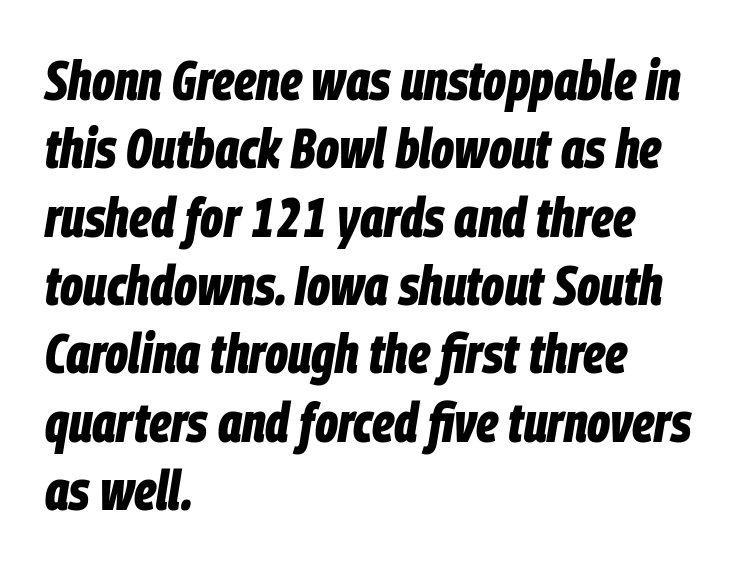
The image shows 56 px bold, condensed type, italic (leaning right); set left-aligned, line spacing 1.22x, normal letter spacing, not underlined; low stroke contrast and a large x-height.
